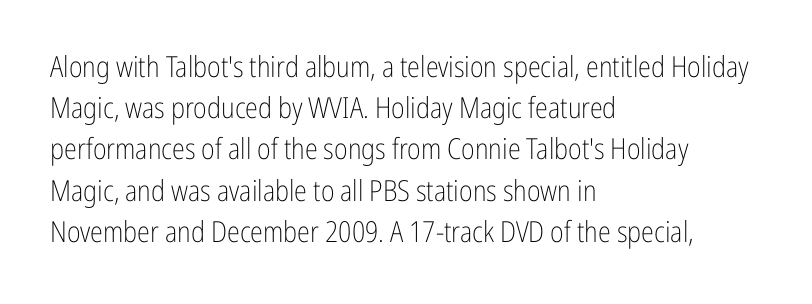
It's the straight-up-and-down kind of type. This sample has the flowing, uneven cadence of proportional lettering. The rendering keeps characters at their native spacing. To sum up the face: it is a sans, with no serifs.
